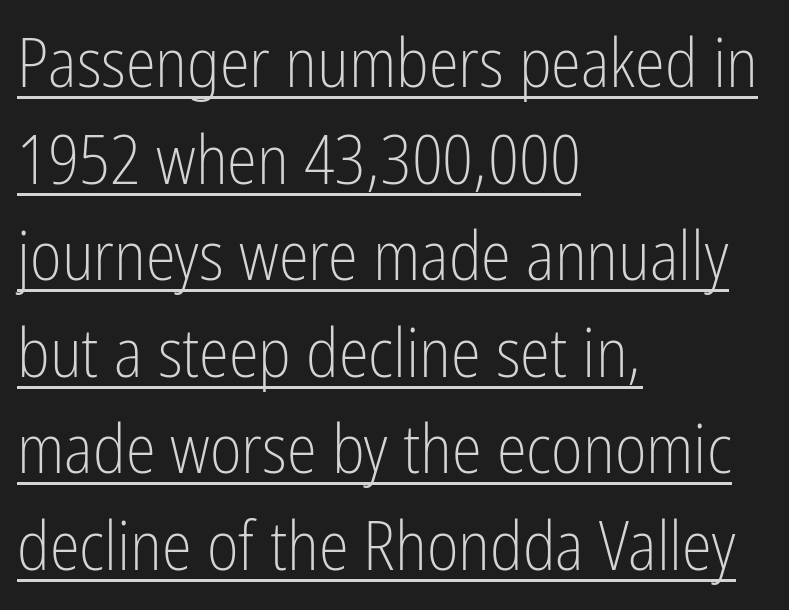
Q: Is the text bold? A: No.
Q: Is the text italic (slanted)? A: No, it is upright.
Q: Is the typeface a serif or a sans-serif typeface? A: Sans-serif.
Q: Is the text underlined? A: Yes.
Q: How is the paragraph aligned? A: Left-aligned.
Q: Is the spacing between letters normal or unusually wide? A: Normal.
Q: Is the spacing between lines tight, normal or loose? A: Normal.
Q: Width (condensed, normal, or wide)? A: Condensed.
Q: Stroke contrast? A: Low.
Q: x-height? A: Medium.
Q: Monospaced? A: No.
